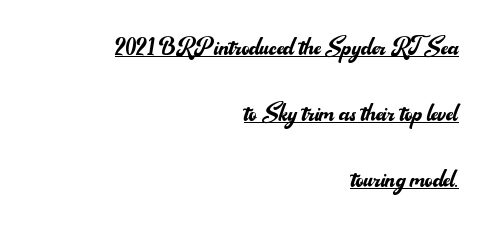
Q: Is the text bold? A: No.
Q: Is the text italic (slanted)? A: Yes.
Q: Is the typeface a serif or a sans-serif typeface? A: Sans-serif.
Q: Is the text underlined? A: Yes.
Q: How is the paragraph aligned? A: Right-aligned.
Q: Is the spacing between letters normal or unusually wide? A: Normal.
Q: Is the spacing between lines tight, normal or loose? A: Loose.
Q: Width (condensed, normal, or wide)? A: Normal.
Q: Stroke contrast? A: Medium.
Q: x-height? A: Small.
Q: Monospaced? A: No.
